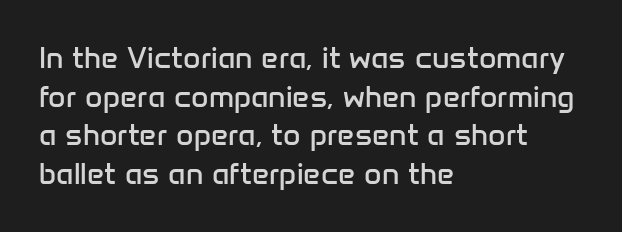
Q: Is the text bold? A: No.
Q: Is the text italic (slanted)? A: No, it is upright.
Q: Is the typeface a serif or a sans-serif typeface? A: Sans-serif.
Q: Is the text underlined? A: No.
Q: How is the paragraph aligned? A: Left-aligned.
Q: Is the spacing between letters normal or unusually wide? A: Normal.
Q: Is the spacing between lines tight, normal or loose? A: Normal.
Q: Width (condensed, normal, or wide)? A: Normal.
Q: Stroke contrast? A: Low.
Q: x-height? A: Medium.
Q: Monospaced? A: No.
